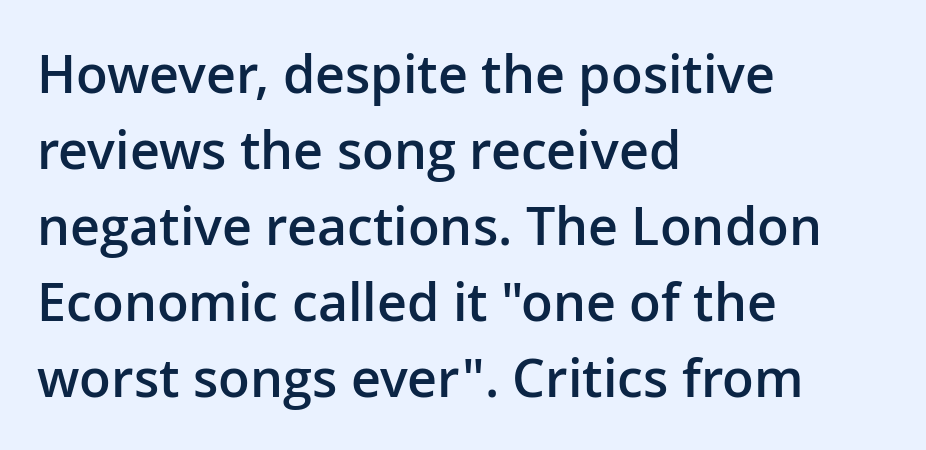
{"serif": "no", "italic": "no", "bold": "semi", "weight": "semibold", "width": "normal", "stroke_contrast": "low", "x_height": "medium", "monospaced": "no", "underline": "no", "align": "left", "line_spacing": "normal", "line_spacing_ratio": 1.46, "letter_spacing": "normal", "letter_spacing_em": 0.0, "glyph_px": 52}
